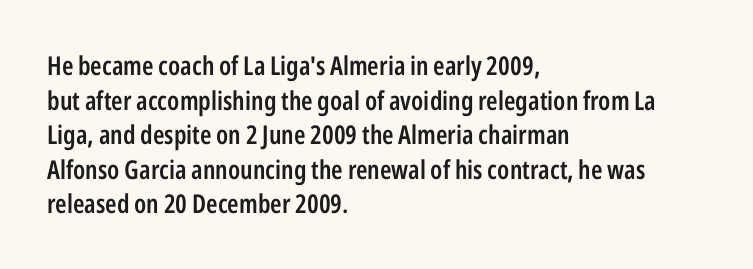
Q: Is the text bold? A: Semi-bold.
Q: Is the text italic (slanted)? A: No, it is upright.
Q: Is the text underlined? A: No.
Q: How is the paragraph aligned? A: Left-aligned.
Q: Is the spacing between letters normal or unusually wide? A: Normal.
Q: Is the spacing between lines tight, normal or loose? A: Normal.
